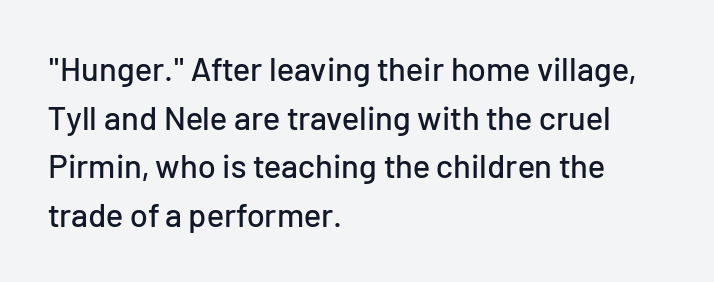
Q: Is the text italic (slanted)? A: No, it is upright.
Q: Is the typeface a serif or a sans-serif typeface? A: Sans-serif.
Q: Is the text underlined? A: No.
Q: How is the paragraph aligned? A: Left-aligned.
Q: Is the spacing between letters normal or unusually wide? A: Normal.
Q: Is the spacing between lines tight, normal or loose? A: Normal.
Q: Width (condensed, normal, or wide)? A: Normal.
Q: Stroke contrast? A: Low.
Q: x-height? A: Medium.
Q: Monospaced? A: No.
